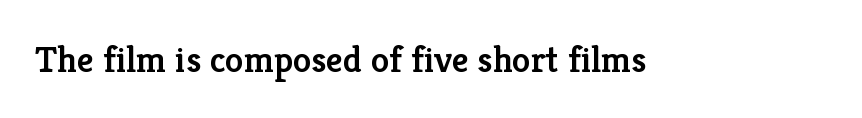
{"serif": "yes", "italic": "no", "bold": "semi", "weight": "semibold", "width": "normal", "stroke_contrast": "low", "x_height": "medium", "monospaced": "no", "underline": "no", "letter_spacing": "normal", "letter_spacing_em": 0.0, "glyph_px": 37}
